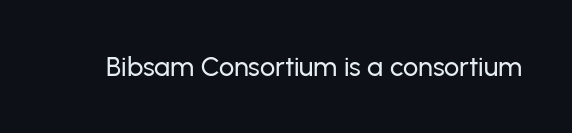
Q: Is the text italic (slanted)? A: No, it is upright.
Q: Is the text underlined? A: No.
Q: Is the spacing between letters normal or unusually wide? A: Normal.
